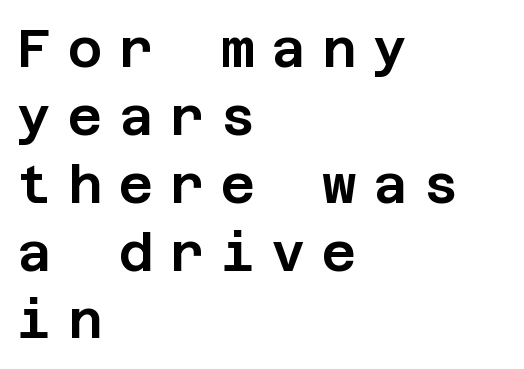
{"serif": "no", "italic": "no", "width": "normal", "stroke_contrast": "low", "x_height": "large", "underline": "no", "align": "left", "line_spacing": "normal", "line_spacing_ratio": 1.28, "letter_spacing": "wide", "letter_spacing_em": 0.31, "glyph_px": 53}
